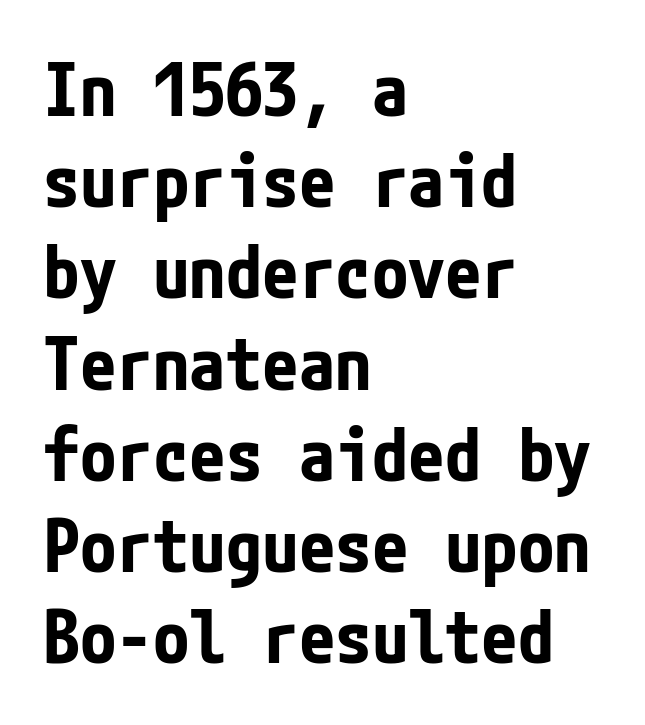
Q: Is the text bold? A: Yes.
Q: Is the text italic (slanted)? A: No, it is upright.
Q: Is the typeface a serif or a sans-serif typeface? A: Sans-serif.
Q: Is the text underlined? A: No.
Q: How is the paragraph aligned? A: Left-aligned.
Q: Is the spacing between letters normal or unusually wide? A: Normal.
Q: Is the spacing between lines tight, normal or loose? A: Normal.
Q: Width (condensed, normal, or wide)? A: Condensed.
Q: Stroke contrast? A: Low.
Q: x-height? A: Medium.
